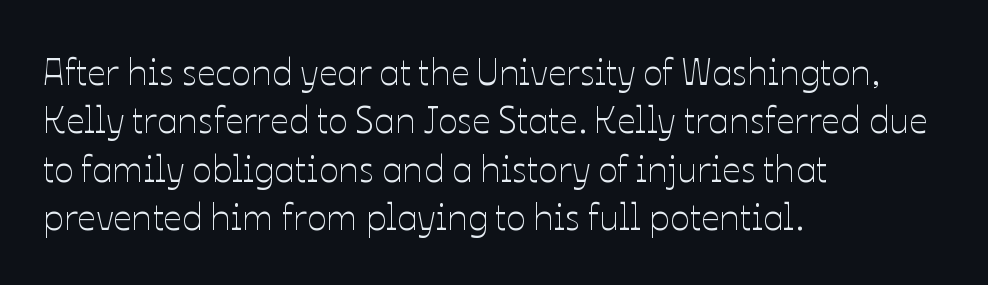
Q: Is the text bold? A: No.
Q: Is the text italic (slanted)? A: No, it is upright.
Q: Is the text underlined? A: No.
Q: How is the paragraph aligned? A: Left-aligned.
Q: Is the spacing between letters normal or unusually wide? A: Normal.
Q: Is the spacing between lines tight, normal or loose? A: Normal.
Q: Width (condensed, normal, or wide)? A: Normal.
Q: Stroke contrast? A: Low.
Q: x-height? A: Medium.
Q: Monospaced? A: No.
